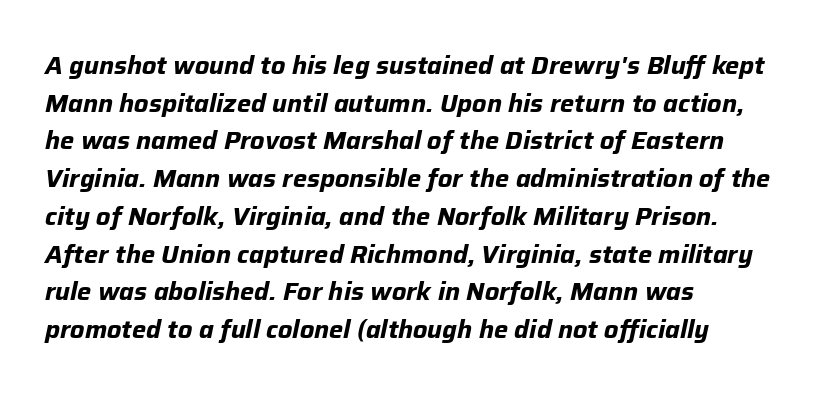
{"italic": "yes", "lean": "right", "slant_degrees": 12, "bold": "yes", "underline": "no", "align": "left", "line_spacing": "normal", "line_spacing_ratio": 1.51, "letter_spacing": "normal", "letter_spacing_em": 0.0, "glyph_px": 25}
